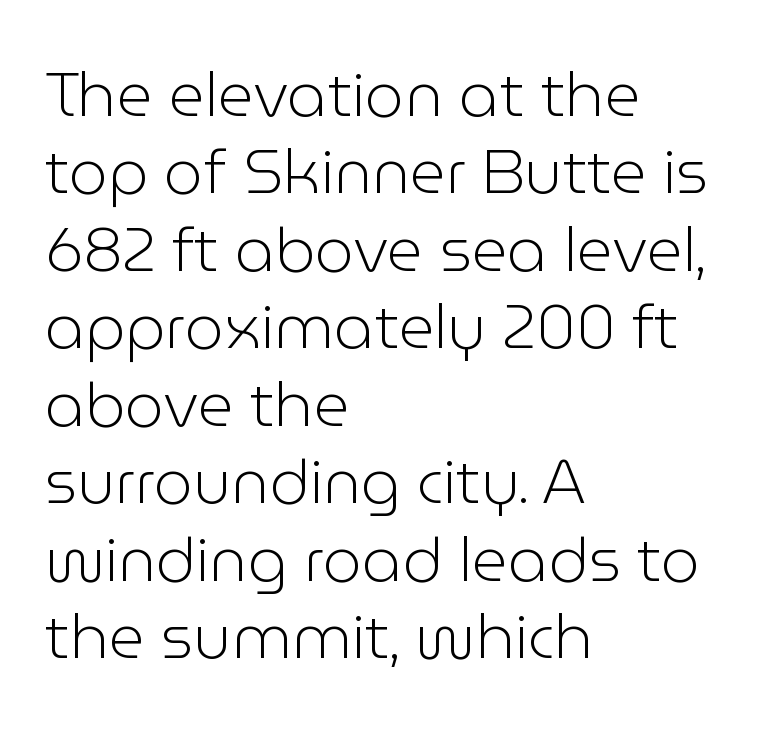
Q: Is the text bold? A: No.
Q: Is the text italic (slanted)? A: No, it is upright.
Q: Is the typeface a serif or a sans-serif typeface? A: Sans-serif.
Q: Is the text underlined? A: No.
Q: How is the paragraph aligned? A: Left-aligned.
Q: Is the spacing between letters normal or unusually wide? A: Normal.
Q: Is the spacing between lines tight, normal or loose? A: Normal.
Q: Width (condensed, normal, or wide)? A: Normal.
Q: Stroke contrast? A: Low.
Q: x-height? A: Medium.
Q: Monospaced? A: No.
